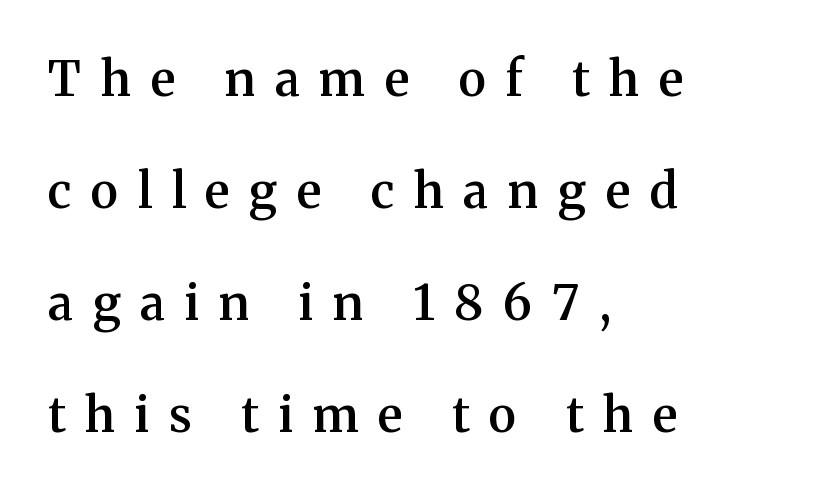
The image shows 48 px semibold serif type, upright; set left-aligned, loose line spacing (2.33x), unusually wide letter spacing (+0.41 em), not underlined; medium stroke contrast and a medium x-height.
